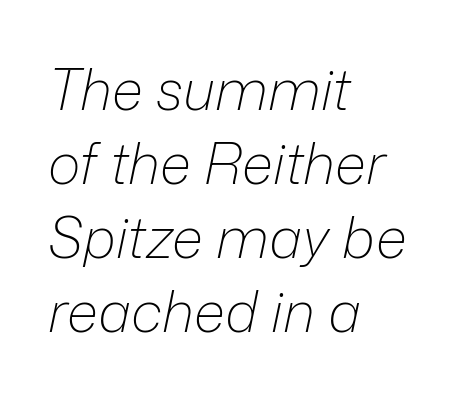
This block has exactly the height ordinary leading produces. The strokes are not fattened; the text isn't bold. You could not count columns in this text — the font is proportionally spaced. Only glyphs here, with clear space below each row. Standard letterfit; no display-style spreading of the glyphs. A classic flush-left, rag-right setting is used for this passage.
